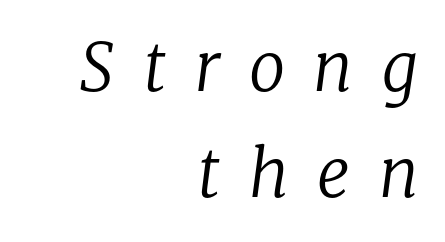
When letters slant like this, we call the style italic. The block of text has a typical density, with ordinary space between rows. The characters are drawn with everyday or finer stroke widths. Inter-character spacing is expanded well beyond the font's built-in metrics. The letters carry serifs — small finishing strokes at the ends of their stems.
